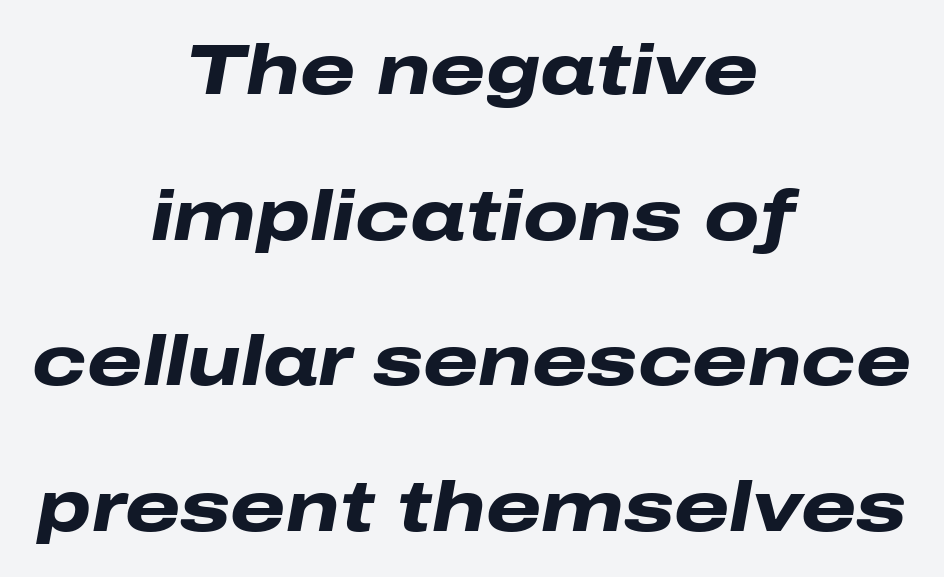
Q: Is the text bold? A: Yes.
Q: Is the text italic (slanted)? A: Yes, it leans right by about 10 degrees.
Q: Is the text underlined? A: No.
Q: How is the paragraph aligned? A: Centered.
Q: Is the spacing between letters normal or unusually wide? A: Normal.
Q: Is the spacing between lines tight, normal or loose? A: Loose.
Q: Width (condensed, normal, or wide)? A: Wide.
Q: Stroke contrast? A: Low.
Q: x-height? A: Medium.
Q: Monospaced? A: No.
